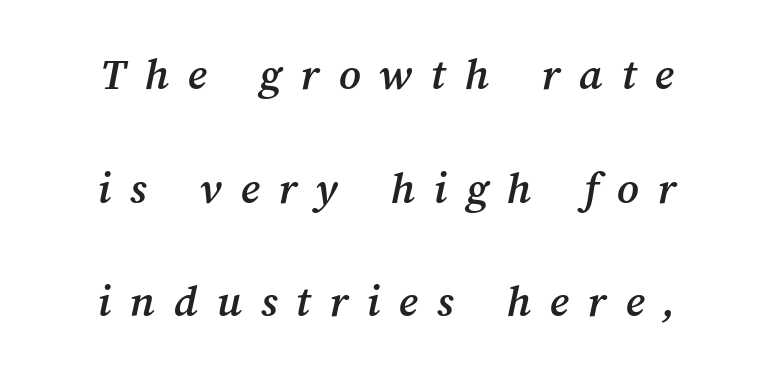
Q: Is the text underlined? A: No.
Q: Is the spacing between letters normal or unusually wide? A: Unusually wide.
Q: Is the spacing between lines tight, normal or loose? A: Loose.
Q: Width (condensed, normal, or wide)? A: Normal.
Q: Stroke contrast? A: Medium.
Q: x-height? A: Medium.
Q: Monospaced? A: No.
